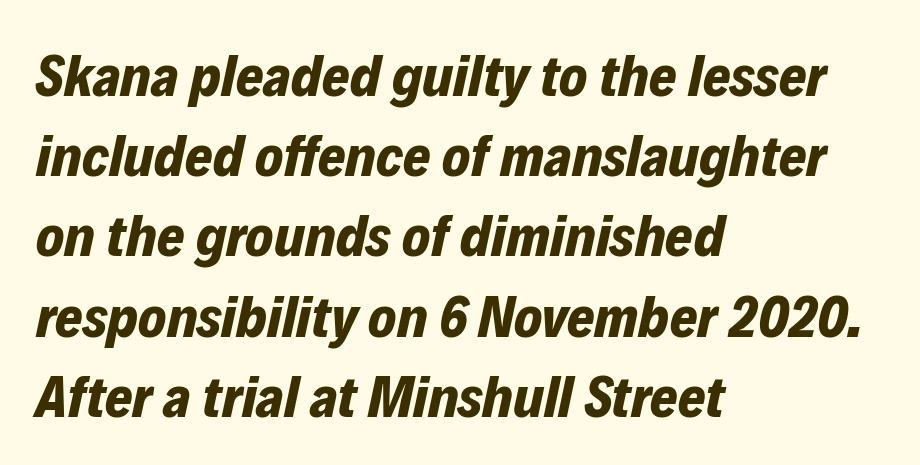
Strokes here are thick enough to call this a true bold. Has an underline been added? It has not. The block of text has a typical density, with ordinary space between rows. Character widths vary here, with narrow letters taking less room than wide ones. The font's italic variant was chosen for this text. The type is set solid horizontally, with unmodified tracking.
